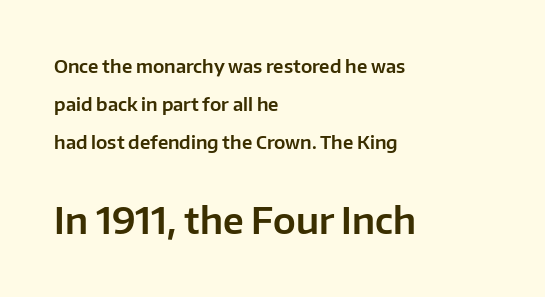
The image shows 36 px sans-serif type, upright; set left-aligned, loose line spacing (2.1x), normal letter spacing, not underlined; the second (bottom) block is 2.0x larger; low stroke contrast and a medium x-height.
